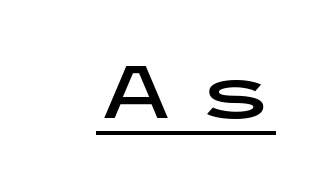
Q: Is the text italic (slanted)? A: No, it is upright.
Q: Is the typeface a serif or a sans-serif typeface? A: Sans-serif.
Q: Is the text underlined? A: Yes.
Q: Is the spacing between letters normal or unusually wide? A: Unusually wide.
Q: Width (condensed, normal, or wide)? A: Wide.
Q: Stroke contrast? A: Low.
Q: x-height? A: Medium.
